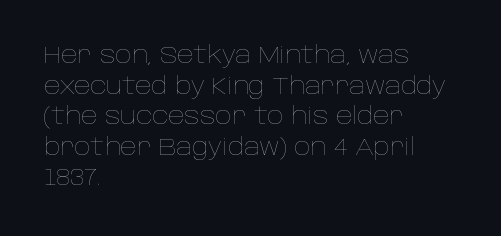
The image shows 23 px text type, upright; set left-aligned, normal line spacing (1.33x), normal letter spacing, not underlined.
